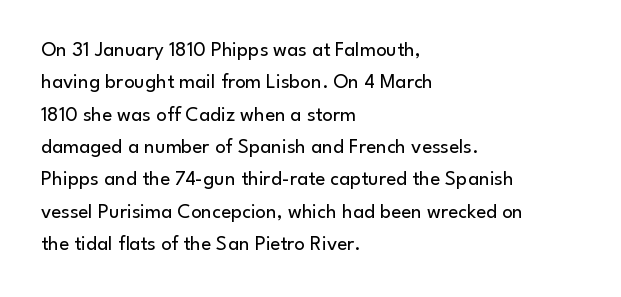
{"italic": "no", "bold": "no", "underline": "no", "align": "left", "line_spacing": "normal", "line_spacing_ratio": 1.54, "letter_spacing": "normal", "letter_spacing_em": 0.0, "glyph_px": 21}
